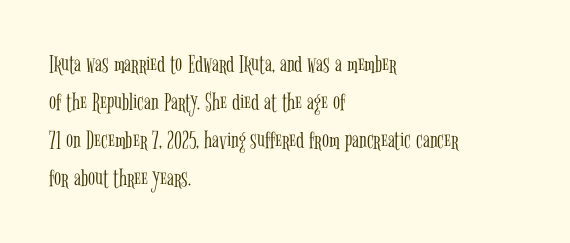
Q: Is the text bold? A: No.
Q: Is the text italic (slanted)? A: No, it is upright.
Q: Is the text underlined? A: No.
Q: How is the paragraph aligned? A: Left-aligned.
Q: Is the spacing between letters normal or unusually wide? A: Normal.
Q: Is the spacing between lines tight, normal or loose? A: Normal.
